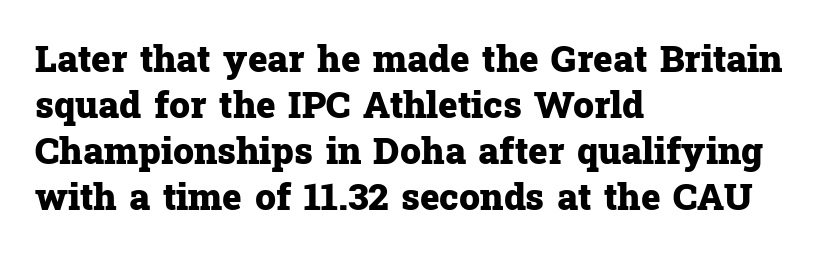
Descenders are the only things crossing below the line. The face used here is seriffed, in the tradition of book romans. Each line starts at the same left margin while the right side varies. The line texture is even and compact thanks to regular tracking. Do the characters align in a grid? No, the font is proportional. Weight: bold.
